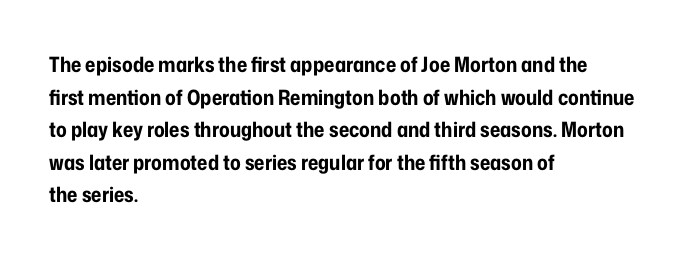
Q: Is the text bold? A: Yes.
Q: Is the text italic (slanted)? A: No, it is upright.
Q: Is the text underlined? A: No.
Q: How is the paragraph aligned? A: Left-aligned.
Q: Is the spacing between letters normal or unusually wide? A: Normal.
Q: Is the spacing between lines tight, normal or loose? A: Normal.
